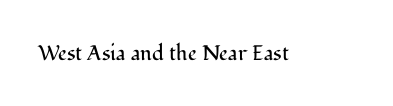
The passage shown is not underscored anywhere. The font's upright variant was chosen for this text. Stems here are at most as thick as an everyday book face. Observe the ordinary spacing: letters are neighbours, not strangers.
